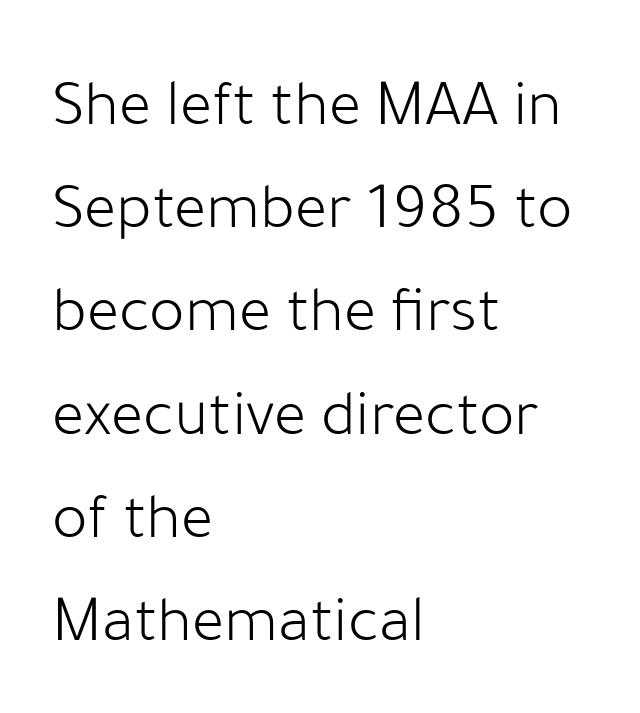
Q: Is the text bold? A: No.
Q: Is the text italic (slanted)? A: No, it is upright.
Q: Is the typeface a serif or a sans-serif typeface? A: Sans-serif.
Q: Is the text underlined? A: No.
Q: How is the paragraph aligned? A: Left-aligned.
Q: Is the spacing between letters normal or unusually wide? A: Normal.
Q: Is the spacing between lines tight, normal or loose? A: Normal.
Q: Width (condensed, normal, or wide)? A: Normal.
Q: Stroke contrast? A: Low.
Q: x-height? A: Medium.
Q: Monospaced? A: No.
